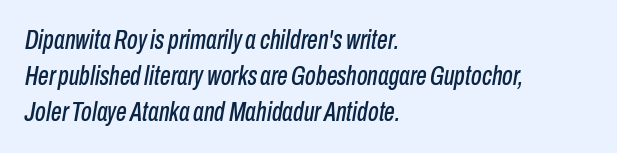
Q: Is the text italic (slanted)? A: Yes, it leans right by about 10 degrees.
Q: Is the text underlined? A: No.
Q: How is the paragraph aligned? A: Left-aligned.
Q: Is the spacing between letters normal or unusually wide? A: Normal.
Q: Is the spacing between lines tight, normal or loose? A: Normal.
